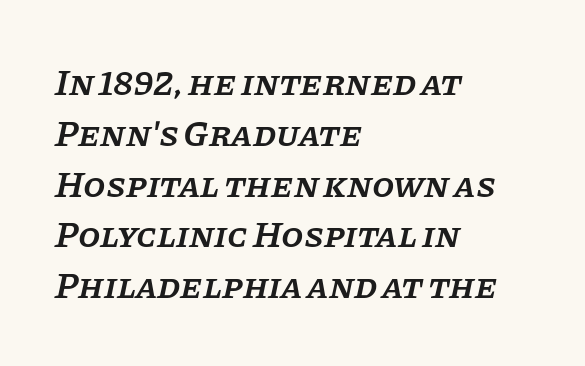
Q: Is the text bold? A: Semi-bold.
Q: Is the text italic (slanted)? A: Yes, it leans right by about 11 degrees.
Q: Is the typeface a serif or a sans-serif typeface? A: Serif.
Q: Is the text underlined? A: No.
Q: How is the paragraph aligned? A: Left-aligned.
Q: Is the spacing between letters normal or unusually wide? A: Normal.
Q: Is the spacing between lines tight, normal or loose? A: Normal.
Q: Width (condensed, normal, or wide)? A: Normal.
Q: Stroke contrast? A: Low.
Q: x-height? A: Large.
Q: Monospaced? A: No.
